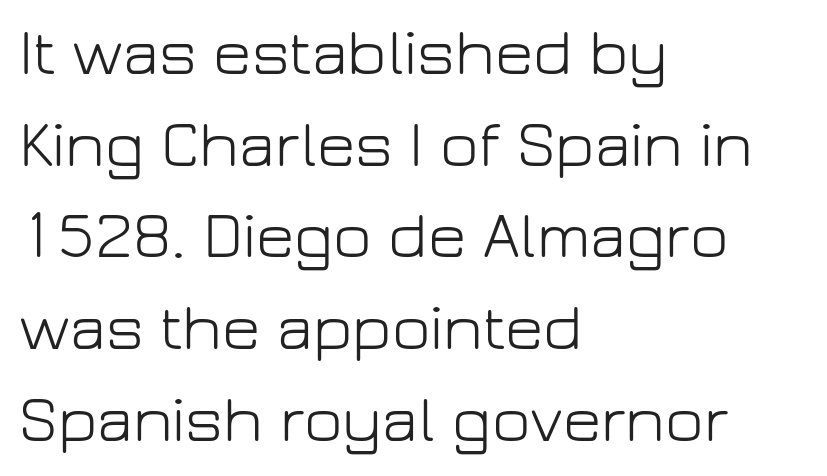
The image shows 66 px light sans-serif type, upright; set left-aligned, normal line spacing (1.39x), normal letter spacing, not underlined; low stroke contrast and a medium x-height.
